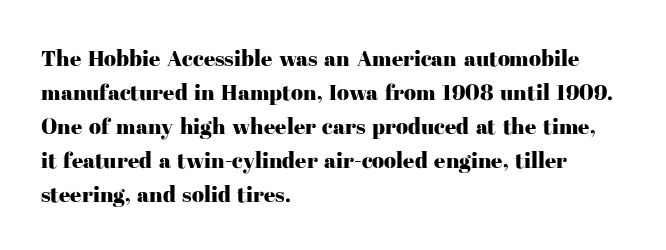
Inter-character spacing is left at the font's built-in metrics. A bare baseline throughout the passage. The typography opts for an upright posture over an oblique one. Casual observation: everything's shoved over to the left.
